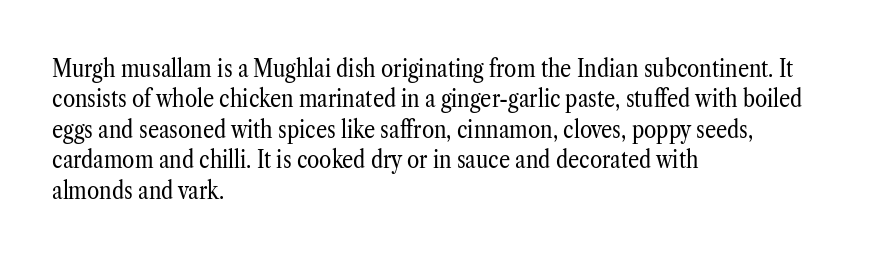
{"italic": "no", "bold": "no", "underline": "no", "align": "left", "line_spacing_ratio": 1.22, "letter_spacing": "normal", "letter_spacing_em": 0.0, "glyph_px": 25}
